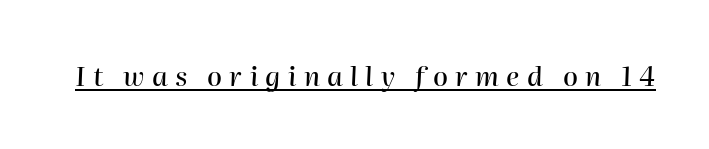
Q: Is the text italic (slanted)? A: Yes, it leans right by about 2 degrees.
Q: Is the text underlined? A: Yes.
Q: Is the spacing between letters normal or unusually wide? A: Unusually wide.
